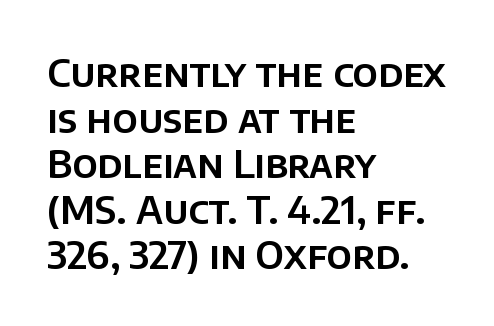
{"serif": "no", "italic": "no", "width": "normal", "stroke_contrast": "low", "x_height": "large", "monospaced": "no", "underline": "no", "align": "left", "line_spacing_ratio": 1.2, "letter_spacing": "normal", "letter_spacing_em": 0.0, "glyph_px": 38}
